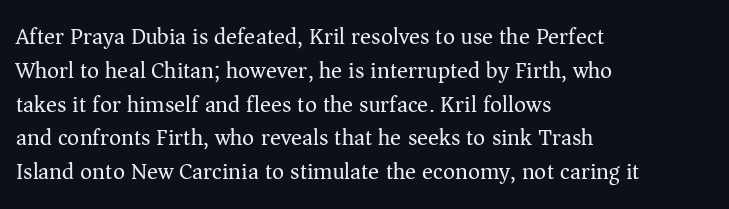
The image shows 23 px text type, upright; set left-aligned, normal line spacing (1.47x), normal letter spacing, not underlined.
